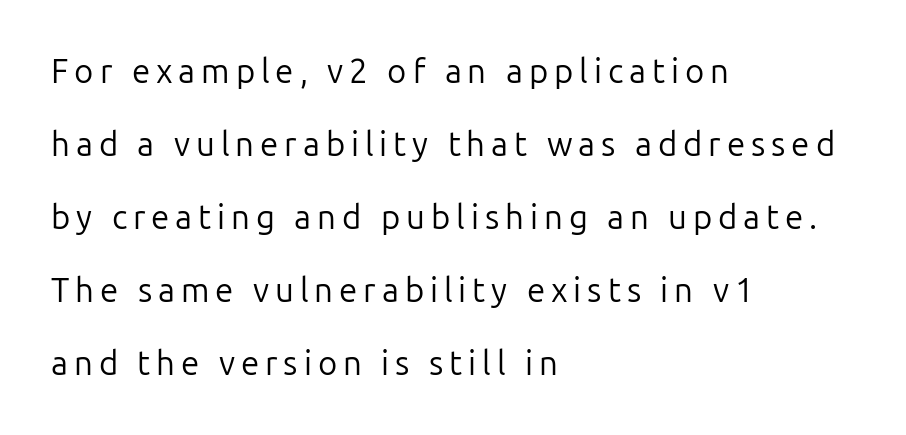
Underlining? Definitely not there. These lines were composed using upright roman letters. No chunkiness to these letters — they're not bold. Proportional: the letters do not fall into vertical columns. The leading is generous, giving the passage an open texture. Leftover space on each line is placed entirely after the last word.
